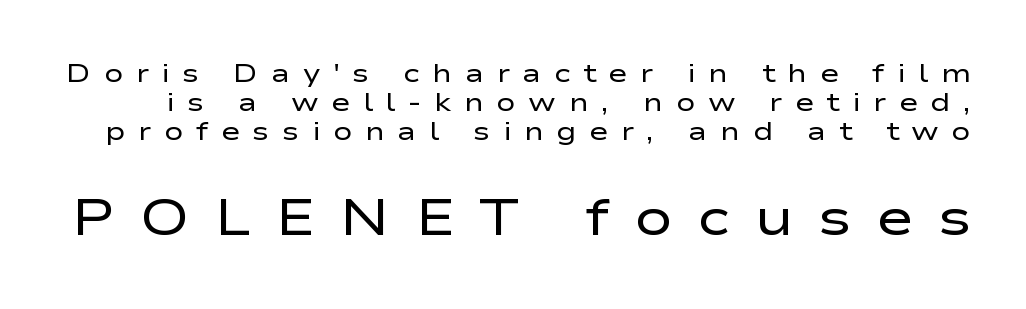
The typeface chosen for these lines omits serifs. The tracking reads as deliberately expanded to a designer's eye. Stems here are at most as thick as an everyday book face. Whoever set this chose condensed vertical rhythm over breathing room. Here the designer chose a conventional face with non-uniform glyph widths. Type without underlining.
